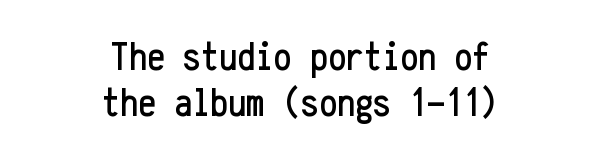
Where is the straight margin? There isn't one; the lines are centered. Fixed-width glyphs throughout — classic coding-font behaviour. What stands out about the letter spacing? Nothing — it is the standard amount. Tall strokes in this sample are plumb rather than angled. Clear beneath every line of the passage.
